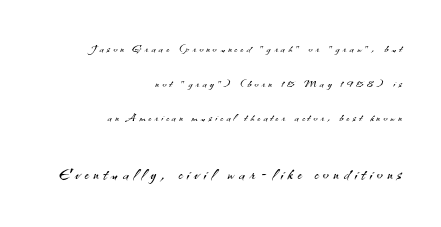
The image shows 22 px text type; set right-aligned, loose line spacing (2.31x), unusually wide letter spacing (+0.22 em), not underlined; the second (bottom) block is 1.47x larger.
